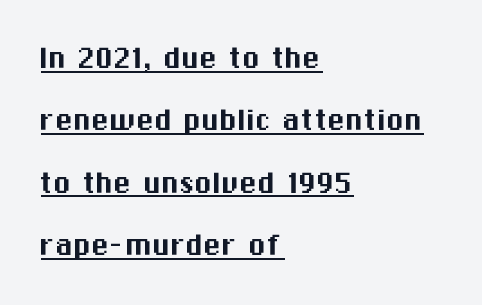
The typeface chosen for these lines omits serifs. The paragraph has a hard left edge and a soft right edge. Is there any slant? The stems are plumb. The rendering uses natural spacing where letterforms have individual widths. Each word holds together tightly as a unit, with standard inter-letter gaps.
